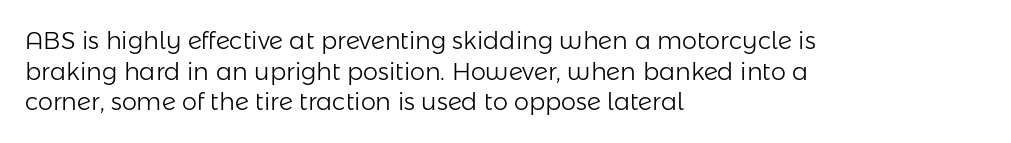
The image shows 24 px text type, upright; set left-aligned, normal line spacing (1.28x), normal letter spacing, not underlined.
